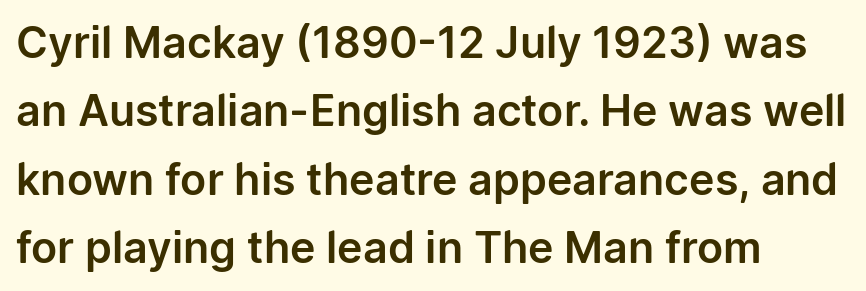
The image shows 43 px sans-serif type, upright; set left-aligned, normal line spacing (1.59x), normal letter spacing, not underlined; low stroke contrast and a medium x-height.
